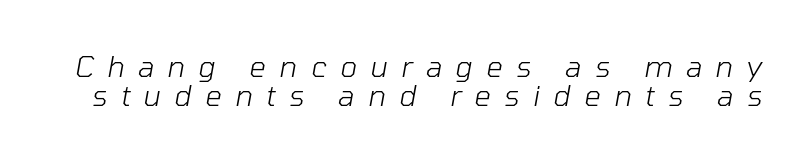
The image shows 29 px light type, italic (leaning right); set tight line spacing (0.99x), unusually wide letter spacing (+0.46 em), not underlined; low stroke contrast and a medium x-height.
